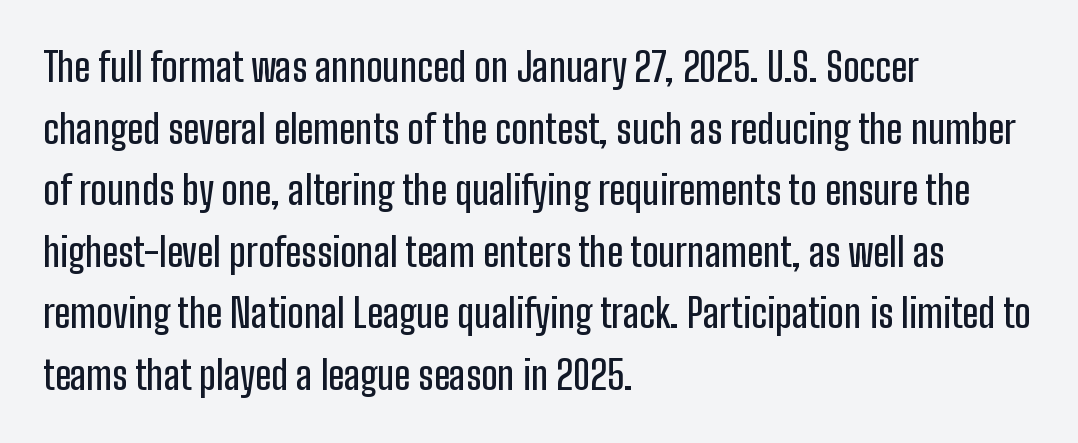
Q: Is the text italic (slanted)? A: No, it is upright.
Q: Is the typeface a serif or a sans-serif typeface? A: Sans-serif.
Q: Is the text underlined? A: No.
Q: How is the paragraph aligned? A: Left-aligned.
Q: Is the spacing between letters normal or unusually wide? A: Normal.
Q: Is the spacing between lines tight, normal or loose? A: Normal.
Q: Width (condensed, normal, or wide)? A: Condensed.
Q: Stroke contrast? A: Low.
Q: x-height? A: Medium.
Q: Monospaced? A: No.
